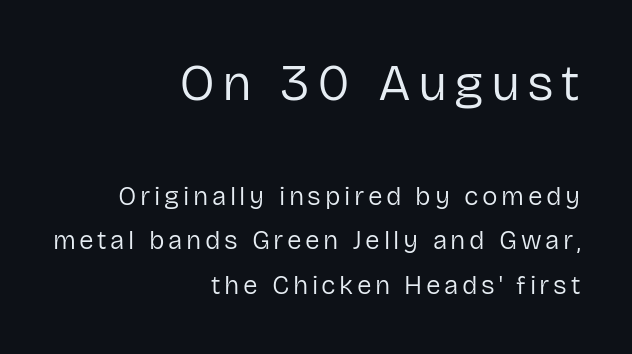
The image shows 51 px regular-weight sans-serif type, upright; set right-aligned, line spacing 1.71x, not underlined; the first (top) block is 1.96x larger; low stroke contrast and a medium x-height.
